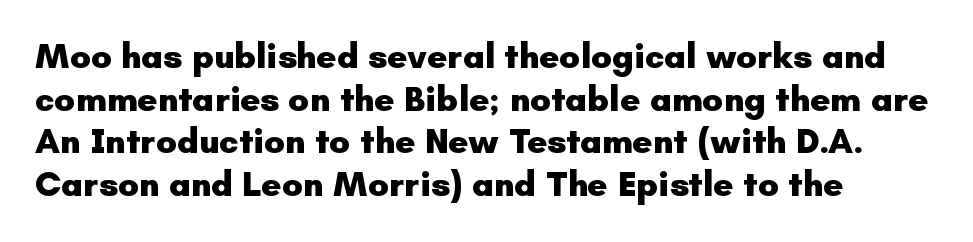
{"serif": "no", "italic": "no", "bold": "yes", "weight": "heavy", "width": "normal", "stroke_contrast": "low", "x_height": "small", "monospaced": "no", "underline": "no", "align": "left", "line_spacing_ratio": 1.22, "letter_spacing": "normal", "letter_spacing_em": 0.0, "glyph_px": 35}
